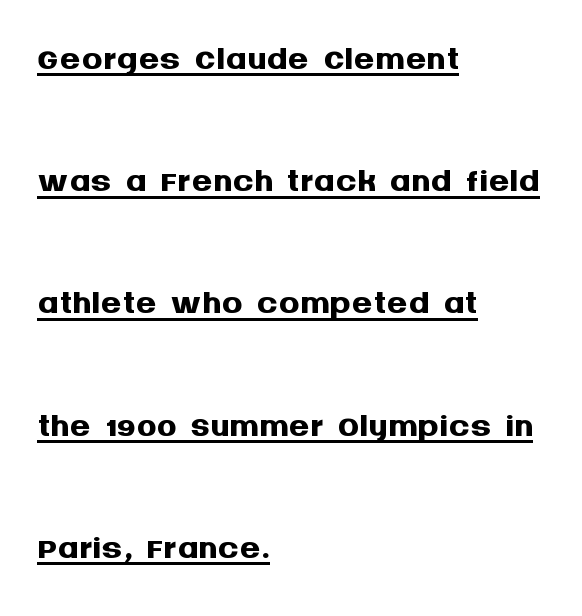
The image shows 52 px semibold sans-serif type, upright; set left-aligned, loose line spacing (2.35x), normal letter spacing, underlined; medium stroke contrast and a large x-height.
